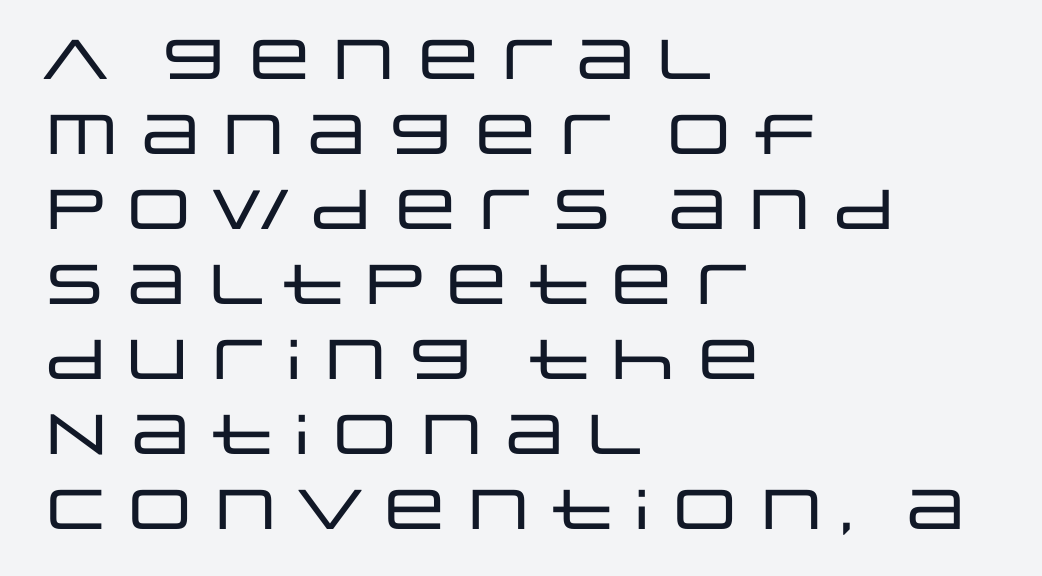
The image shows 56 px wide sans-serif type, upright; set left-aligned, normal line spacing (1.34x), normal letter spacing, not underlined; low stroke contrast and a large x-height.
